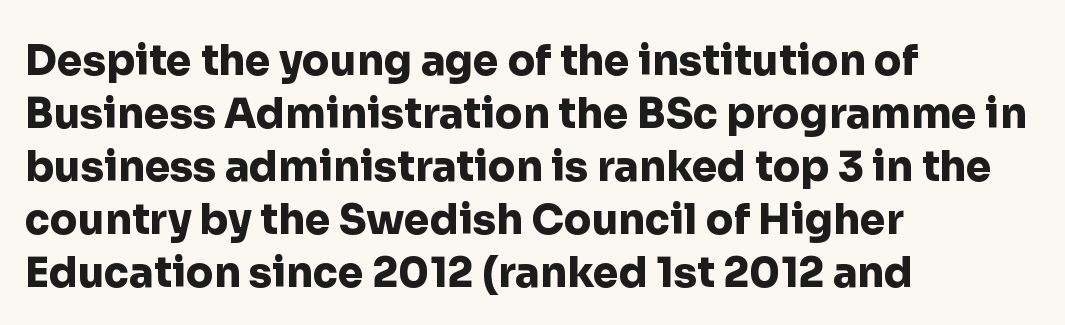
Beneath every word, the page is bare. You can tell from the bare stems that sans-serif type was used. Tall strokes in this sample are plumb rather than angled. Emphasis by weight is at full strength: bold. Leftover space on each line is placed entirely after the last word. Is this a fixed-width face? No — the glyphs have proportional, varying widths.
